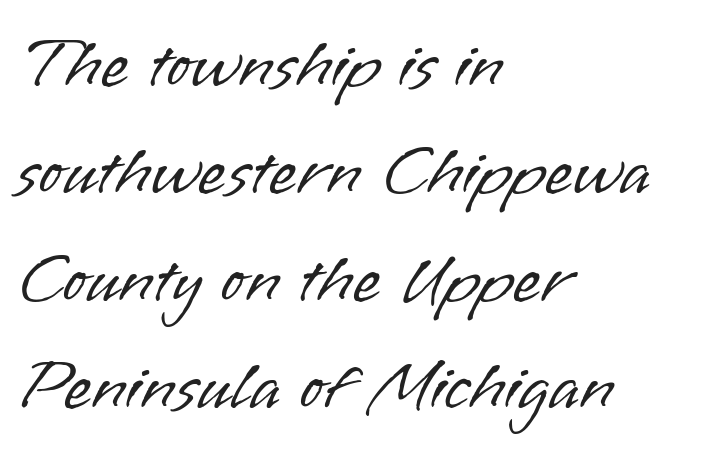
Q: Is the text bold? A: No.
Q: Is the text italic (slanted)? A: Yes.
Q: Is the typeface a serif or a sans-serif typeface? A: Sans-serif.
Q: Is the text underlined? A: No.
Q: How is the paragraph aligned? A: Left-aligned.
Q: Is the spacing between letters normal or unusually wide? A: Normal.
Q: Is the spacing between lines tight, normal or loose? A: Normal.
Q: Width (condensed, normal, or wide)? A: Normal.
Q: Stroke contrast? A: Low.
Q: x-height? A: Small.
Q: Monospaced? A: No.
